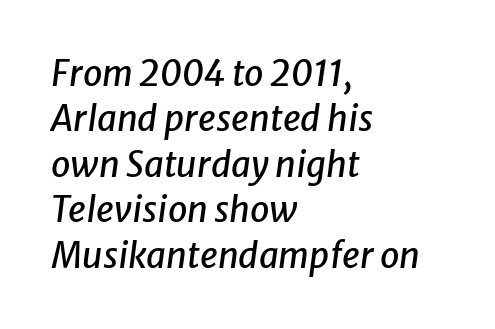
{"italic": "yes", "lean": "right", "slant_degrees": 8, "width": "normal", "stroke_contrast": "low", "x_height": "medium", "monospaced": "no", "underline": "no", "align": "left", "line_spacing": "normal", "line_spacing_ratio": 1.3, "letter_spacing": "normal", "letter_spacing_em": 0.0, "glyph_px": 35}
